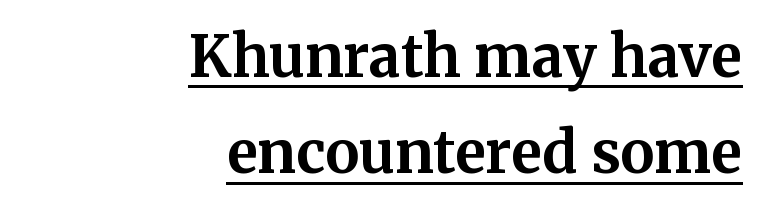
{"serif": "yes", "italic": "no", "bold": "yes", "weight": "bold", "width": "normal", "stroke_contrast": "medium", "x_height": "medium", "monospaced": "no", "underline": "yes", "align": "right", "line_spacing": "normal", "line_spacing_ratio": 1.69, "letter_spacing": "normal", "letter_spacing_em": 0.0, "glyph_px": 57}
